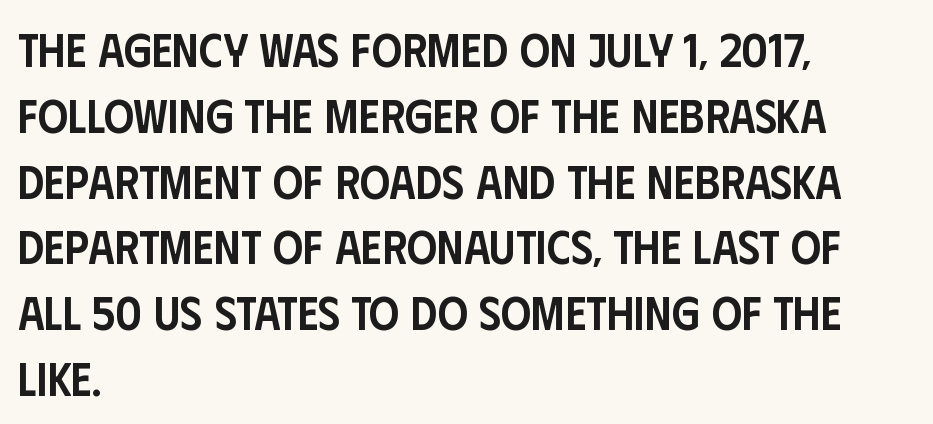
Q: Is the text bold? A: Semi-bold.
Q: Is the text italic (slanted)? A: No, it is upright.
Q: Is the typeface a serif or a sans-serif typeface? A: Sans-serif.
Q: Is the text underlined? A: No.
Q: How is the paragraph aligned? A: Left-aligned.
Q: Is the spacing between letters normal or unusually wide? A: Normal.
Q: Is the spacing between lines tight, normal or loose? A: Normal.
Q: Width (condensed, normal, or wide)? A: Condensed.
Q: Stroke contrast? A: Low.
Q: x-height? A: Large.
Q: Monospaced? A: No.
